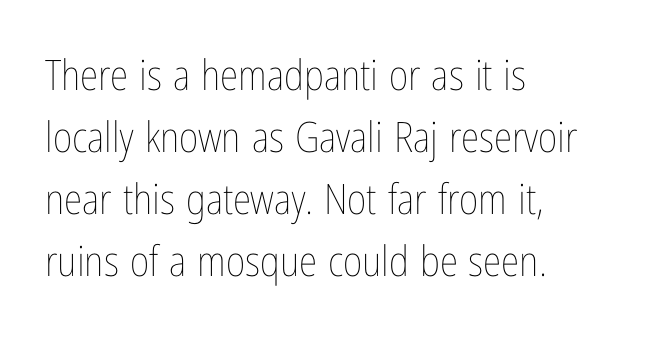
In CSS terms this would be text-align: left. No heavy texture on the line: the type isn't bold. Designer's note — italics off, roman on. The designer left line spacing at the default. This rendering features lettering with no underline.
